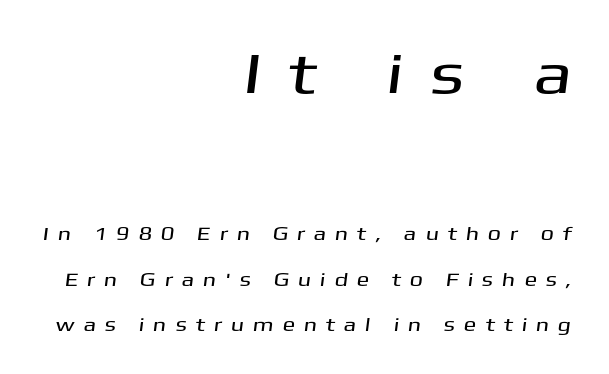
The designer dialed line spacing up above the default. This layout puts the oversized block above and the modest block below. Words appear elongated and porous because spacing is wide. Unmarked baselines from the first word to the last. Where is the straight margin? On the right. In terms of letterform style, serifs are entirely absent.
